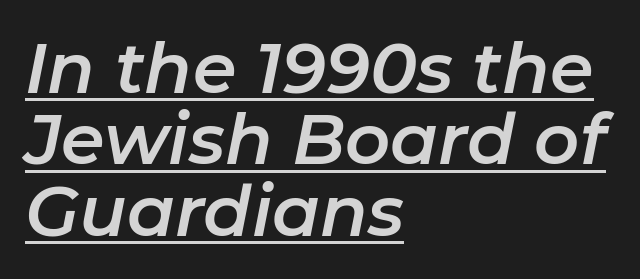
{"italic": "yes", "lean": "right", "slant_degrees": 11, "width": "normal", "stroke_contrast": "low", "x_height": "medium", "monospaced": "no", "underline": "yes", "align": "left", "line_spacing": "tight", "line_spacing_ratio": 1.02, "letter_spacing": "normal", "letter_spacing_em": 0.0, "glyph_px": 70}
